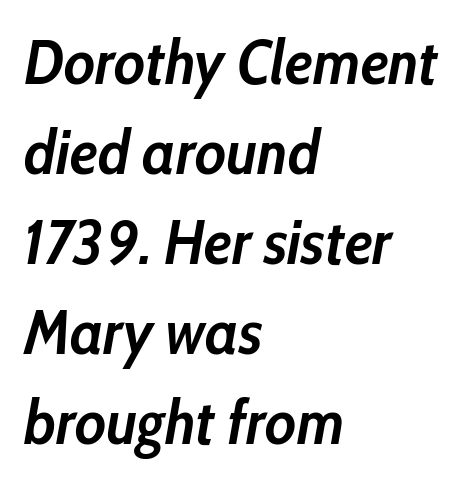
The image shows 62 px semibold, condensed type, italic (leaning right); set left-aligned, normal line spacing (1.45x), normal letter spacing, not underlined; low stroke contrast and a medium x-height.
